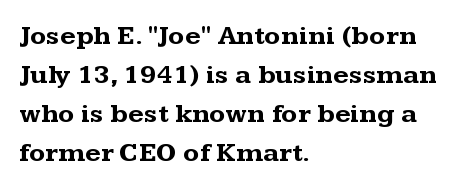
Q: Is the text bold? A: Yes.
Q: Is the text italic (slanted)? A: No, it is upright.
Q: Is the text underlined? A: No.
Q: How is the paragraph aligned? A: Left-aligned.
Q: Is the spacing between letters normal or unusually wide? A: Normal.
Q: Is the spacing between lines tight, normal or loose? A: Normal.
